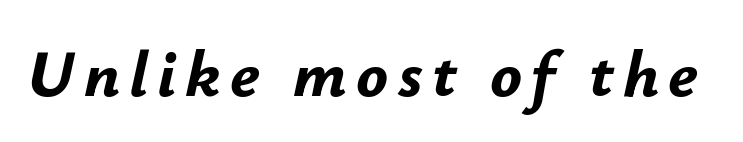
The image shows 66 px bold type, italic (leaning right); set not underlined; low stroke contrast and a small x-height.
